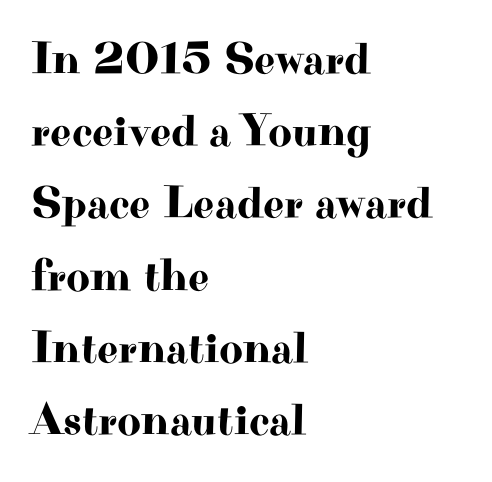
Q: Is the text italic (slanted)? A: No, it is upright.
Q: Is the typeface a serif or a sans-serif typeface? A: Serif.
Q: Is the text underlined? A: No.
Q: How is the paragraph aligned? A: Left-aligned.
Q: Is the spacing between letters normal or unusually wide? A: Normal.
Q: Is the spacing between lines tight, normal or loose? A: Normal.
Q: Width (condensed, normal, or wide)? A: Wide.
Q: Stroke contrast? A: High.
Q: x-height? A: Small.
Q: Monospaced? A: No.
